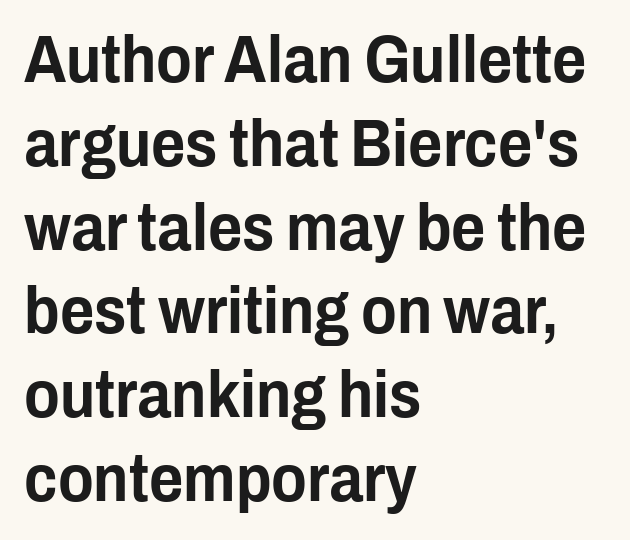
{"serif": "no", "italic": "no", "width": "condensed", "stroke_contrast": "low", "x_height": "medium", "monospaced": "no", "underline": "no", "align": "left", "line_spacing": "normal", "line_spacing_ratio": 1.27, "letter_spacing": "normal", "letter_spacing_em": 0.0, "glyph_px": 66}
